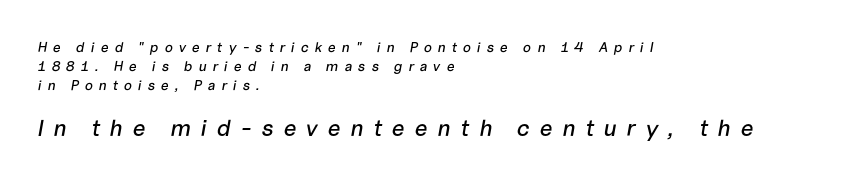
{"italic": "yes", "lean": "right", "slant_degrees": 10, "underline": "no", "align": "left", "line_spacing": "normal", "line_spacing_ratio": 1.35, "letter_spacing": "wide", "letter_spacing_em": 0.42, "larger_block": "second", "size_ratio": 1.64, "glyph_px": 23}
